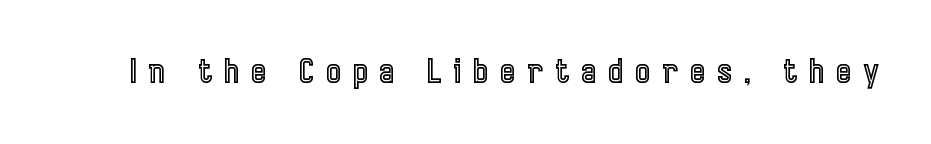
Q: Is the text italic (slanted)? A: No, it is upright.
Q: Is the text underlined? A: No.
Q: Is the spacing between letters normal or unusually wide? A: Unusually wide.
Q: Width (condensed, normal, or wide)? A: Condensed.
Q: x-height? A: Medium.
Q: Monospaced? A: No.
